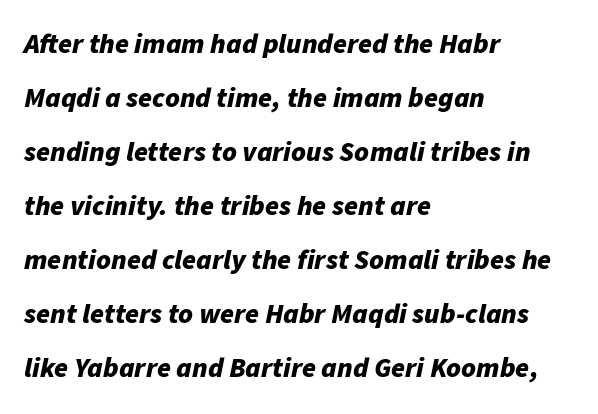
The image shows 28 px bold type, italic (leaning right); set left-aligned, loose line spacing (1.93x), normal letter spacing, not underlined; low stroke contrast and a medium x-height.
